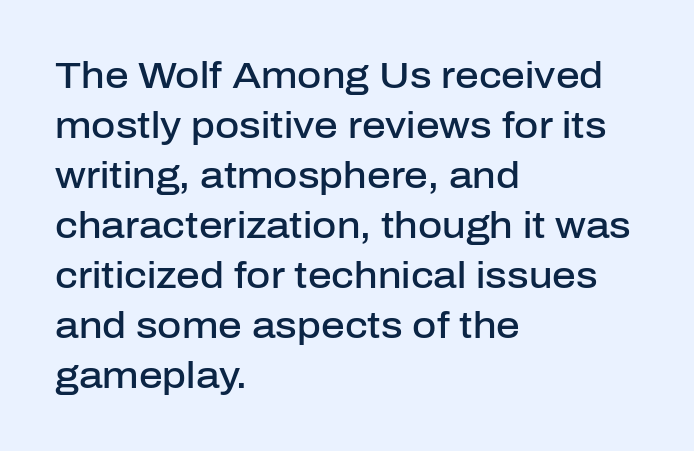
Q: Is the text bold? A: Semi-bold.
Q: Is the text italic (slanted)? A: No, it is upright.
Q: Is the typeface a serif or a sans-serif typeface? A: Sans-serif.
Q: Is the text underlined? A: No.
Q: How is the paragraph aligned? A: Left-aligned.
Q: Is the spacing between letters normal or unusually wide? A: Normal.
Q: Is the spacing between lines tight, normal or loose? A: Normal.
Q: Width (condensed, normal, or wide)? A: Normal.
Q: Stroke contrast? A: Low.
Q: x-height? A: Medium.
Q: Monospaced? A: No.
